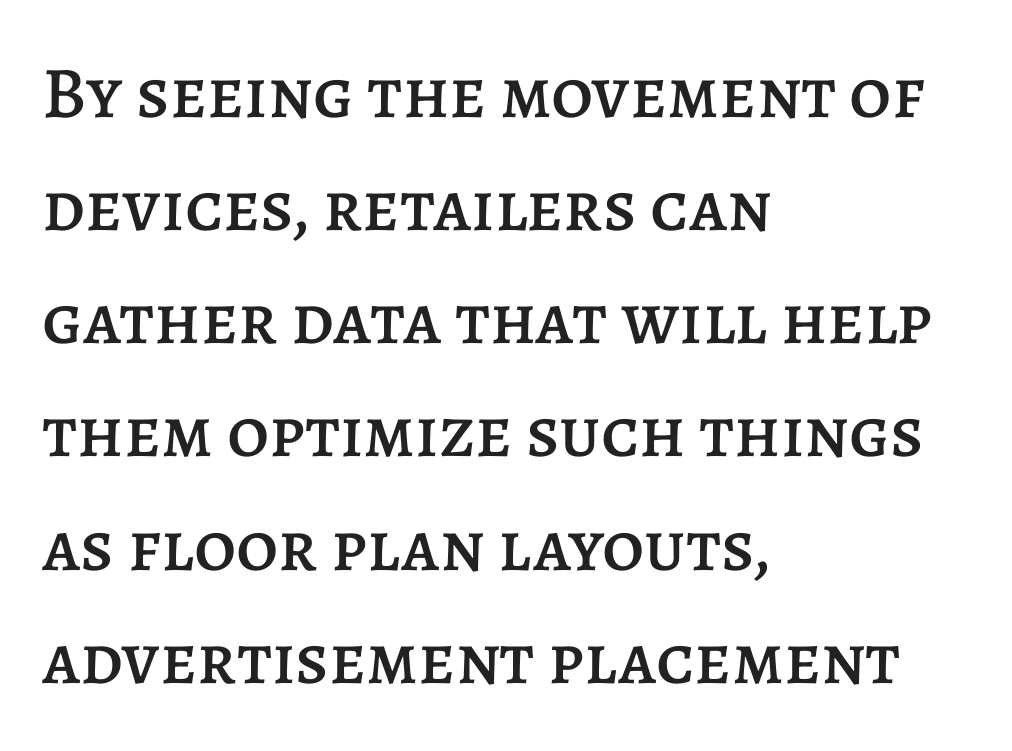
{"italic": "no", "width": "normal", "stroke_contrast": "low", "x_height": "large", "monospaced": "no", "underline": "no", "align": "left", "line_spacing": "normal", "line_spacing_ratio": 1.55, "letter_spacing": "normal", "letter_spacing_em": 0.0, "glyph_px": 73}
